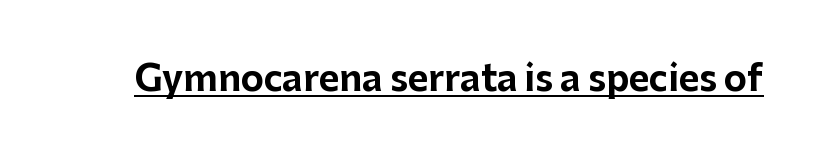
Letterform terminals end flat and unadorned throughout the passage. Observe the ordinary spacing: letters are neighbours, not strangers. Plenty of ink on the page — the face is bold. Varying glyph widths throughout — classic text-font behaviour. The words here are underlined.
